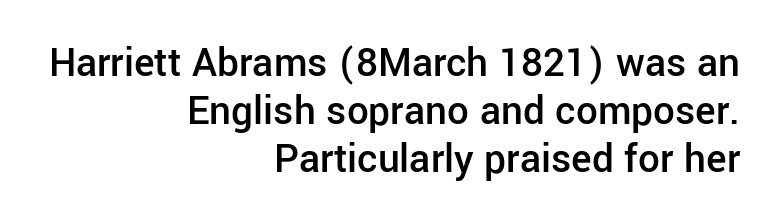
The image shows 43 px semibold sans-serif type, upright; set right-aligned, tight line spacing (1.12x), normal letter spacing, not underlined; low stroke contrast and a medium x-height.
